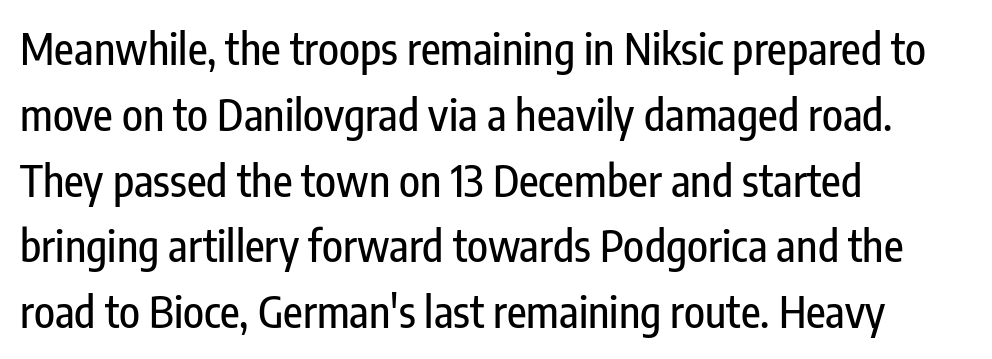
The image shows 43 px condensed sans-serif type, upright; set left-aligned, normal line spacing (1.53x), normal letter spacing, not underlined; low stroke contrast and a medium x-height.
